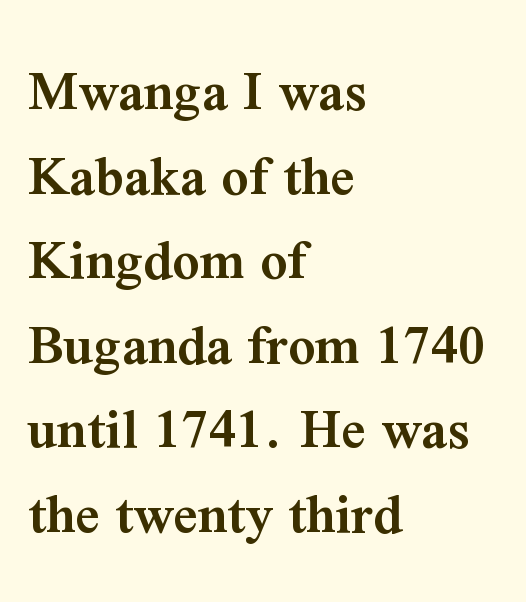
{"serif": "yes", "italic": "no", "bold": "semi", "weight": "semibold", "width": "normal", "stroke_contrast": "medium", "x_height": "medium", "monospaced": "no", "underline": "no", "align": "left", "line_spacing": "normal", "line_spacing_ratio": 1.41, "letter_spacing": "normal", "letter_spacing_em": 0.0, "glyph_px": 60}
